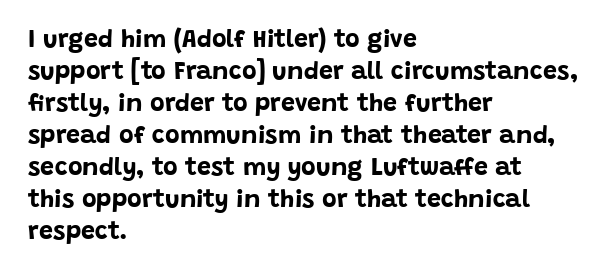
{"italic": "no", "bold": "yes", "underline": "no", "align": "left", "line_spacing": "normal", "line_spacing_ratio": 1.28, "letter_spacing": "normal", "letter_spacing_em": 0.0, "glyph_px": 25}
